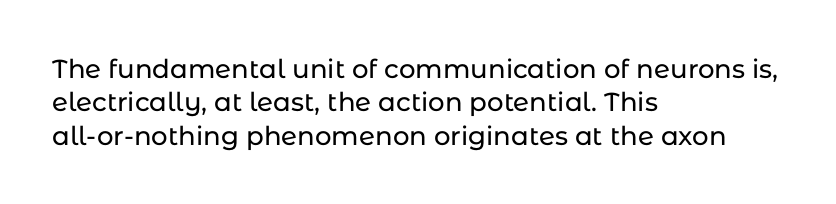
Q: Is the text italic (slanted)? A: No, it is upright.
Q: Is the text underlined? A: No.
Q: How is the paragraph aligned? A: Left-aligned.
Q: Is the spacing between letters normal or unusually wide? A: Normal.
Q: Is the spacing between lines tight, normal or loose? A: Normal.
